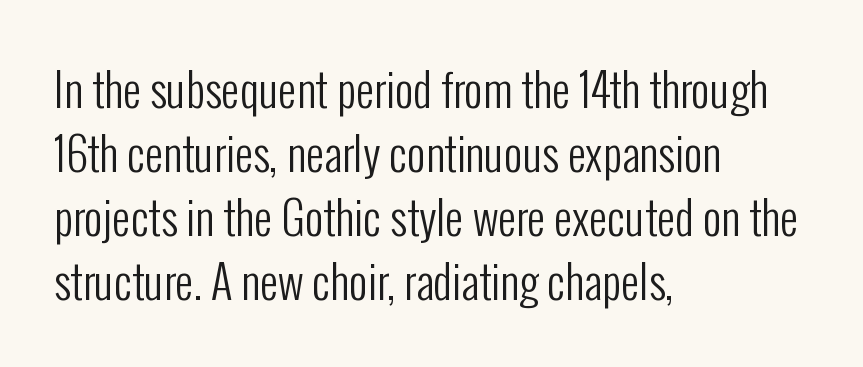
Q: Is the text bold? A: No.
Q: Is the text italic (slanted)? A: No, it is upright.
Q: Is the typeface a serif or a sans-serif typeface? A: Sans-serif.
Q: Is the text underlined? A: No.
Q: How is the paragraph aligned? A: Left-aligned.
Q: Is the spacing between letters normal or unusually wide? A: Normal.
Q: Is the spacing between lines tight, normal or loose? A: Normal.
Q: Width (condensed, normal, or wide)? A: Condensed.
Q: Stroke contrast? A: Low.
Q: x-height? A: Medium.
Q: Monospaced? A: No.
